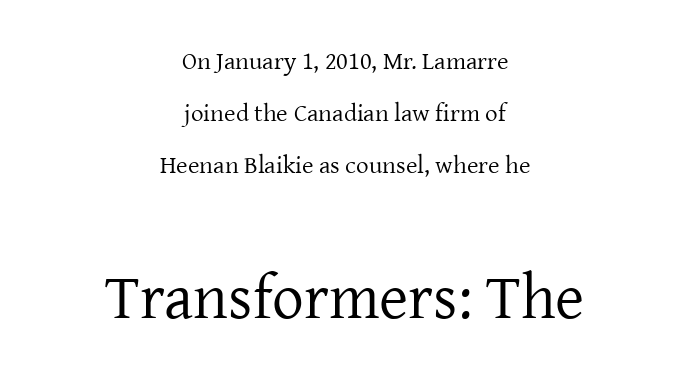
A typesetter would call this zero additional tracking. Stems and bowls with no extra thickness — not bold. Proportional: the letters do not fall into vertical columns. Larger block? The one below; the one above is distinctly smaller.
